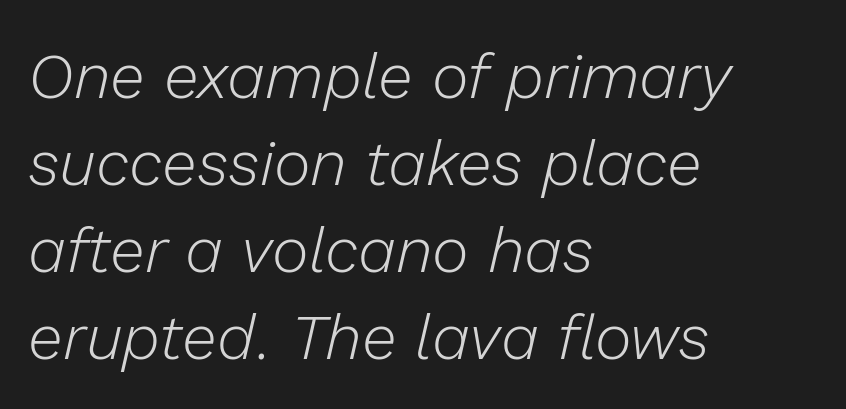
Would a proofreader flag this as italicized? Yes. The passage shown stacks its lines at a standard gap. Typeset ragged right — the left edge is the straight one. Short note: letters normally spaced. Nothing heavy about these letters — not bold at all. The gap between lines stays unmarked.
